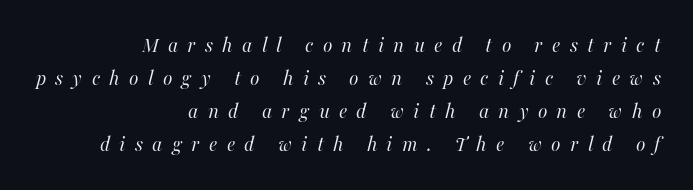
The image shows 22 px text type, italic (leaning right); set right-aligned, normal line spacing (1.5x), unusually wide letter spacing (+0.42 em), not underlined.
